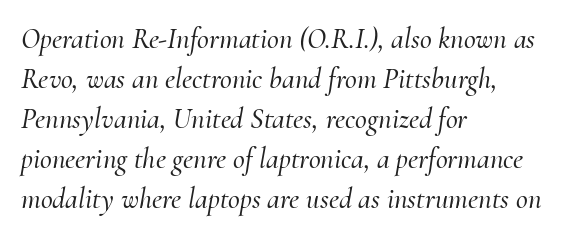
Q: Is the text italic (slanted)? A: Yes, it leans right by about 10 degrees.
Q: Is the typeface a serif or a sans-serif typeface? A: Serif.
Q: Is the text underlined? A: No.
Q: How is the paragraph aligned? A: Left-aligned.
Q: Is the spacing between letters normal or unusually wide? A: Normal.
Q: Is the spacing between lines tight, normal or loose? A: Normal.
Q: Width (condensed, normal, or wide)? A: Normal.
Q: Stroke contrast? A: Medium.
Q: x-height? A: Small.
Q: Monospaced? A: No.
